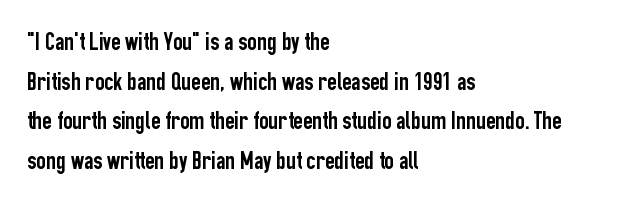
The image shows 26 px text type, upright; set left-aligned, normal line spacing (1.52x), normal letter spacing, not underlined.
